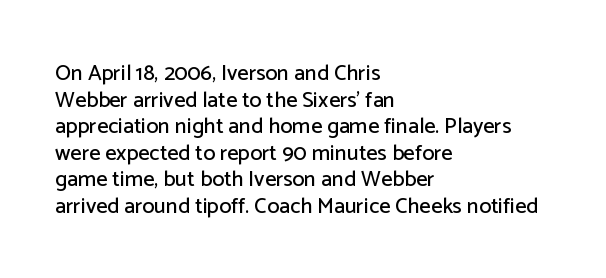
{"italic": "no", "underline": "no", "align": "left", "line_spacing_ratio": 1.21, "letter_spacing": "normal", "letter_spacing_em": 0.0, "glyph_px": 22}
